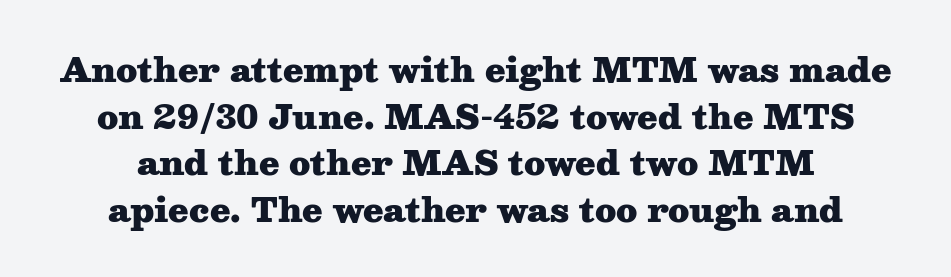
{"serif": "yes", "italic": "no", "bold": "yes", "weight": "heavy", "width": "wide", "stroke_contrast": "medium", "x_height": "medium", "monospaced": "no", "underline": "no", "align": "center", "line_spacing": "normal", "line_spacing_ratio": 1.41, "letter_spacing": "normal", "letter_spacing_em": 0.0, "glyph_px": 33}
